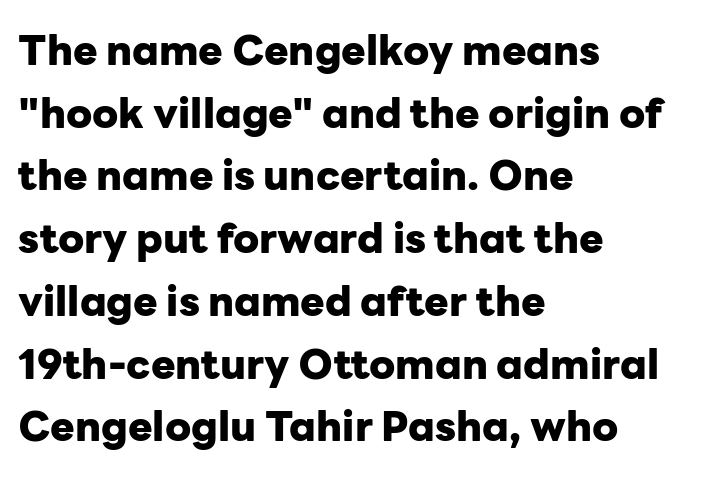
{"serif": "no", "italic": "no", "bold": "yes", "weight": "heavy", "width": "normal", "stroke_contrast": "low", "x_height": "medium", "monospaced": "no", "underline": "no", "align": "left", "line_spacing": "normal", "line_spacing_ratio": 1.53, "letter_spacing": "normal", "letter_spacing_em": 0.0, "glyph_px": 41}
